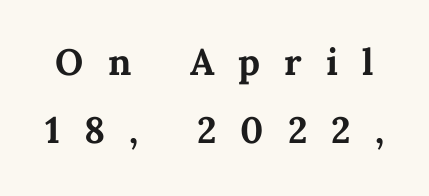
Q: Is the text bold? A: Yes.
Q: Is the text italic (slanted)? A: No, it is upright.
Q: Is the text underlined? A: No.
Q: Is the spacing between letters normal or unusually wide? A: Unusually wide.
Q: Is the spacing between lines tight, normal or loose? A: Normal.
Q: Width (condensed, normal, or wide)? A: Normal.
Q: Stroke contrast? A: Medium.
Q: x-height? A: Medium.
Q: Monospaced? A: No.
